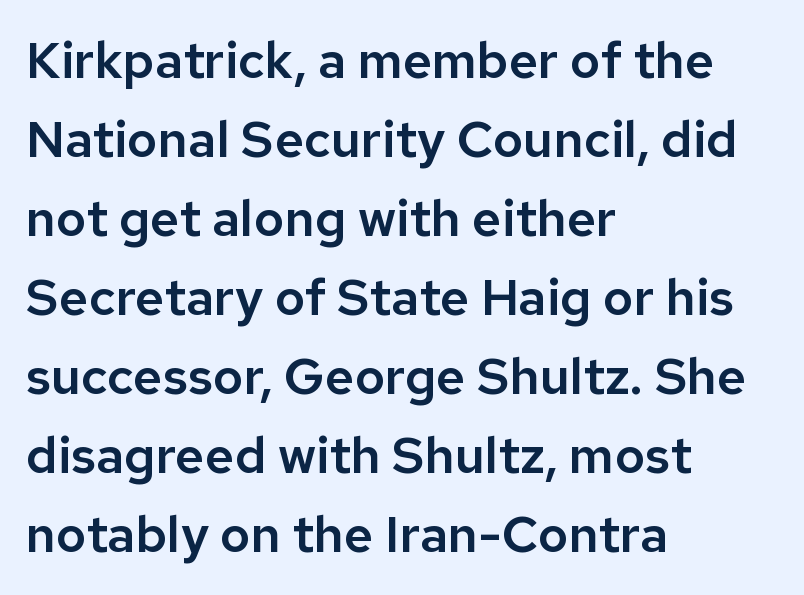
Q: Is the text italic (slanted)? A: No, it is upright.
Q: Is the typeface a serif or a sans-serif typeface? A: Sans-serif.
Q: Is the text underlined? A: No.
Q: How is the paragraph aligned? A: Left-aligned.
Q: Is the spacing between letters normal or unusually wide? A: Normal.
Q: Is the spacing between lines tight, normal or loose? A: Normal.
Q: Width (condensed, normal, or wide)? A: Normal.
Q: Stroke contrast? A: Low.
Q: x-height? A: Medium.
Q: Monospaced? A: No.
